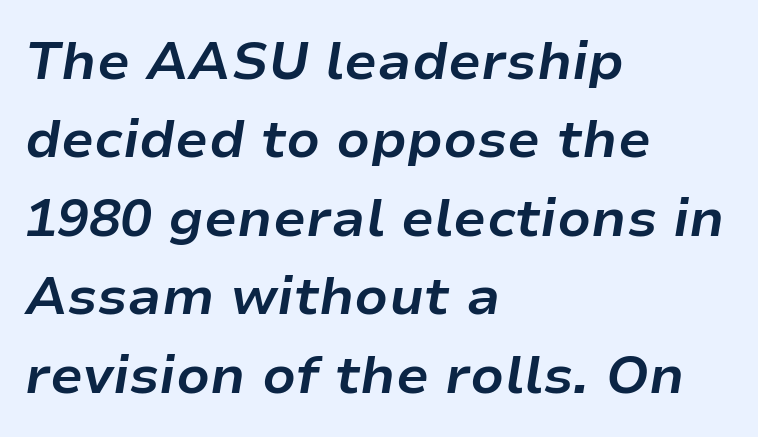
Q: Is the text bold? A: Yes.
Q: Is the text italic (slanted)? A: Yes, it leans right by about 9 degrees.
Q: Is the text underlined? A: No.
Q: How is the paragraph aligned? A: Left-aligned.
Q: Is the spacing between letters normal or unusually wide? A: Normal.
Q: Is the spacing between lines tight, normal or loose? A: Normal.
Q: Width (condensed, normal, or wide)? A: Normal.
Q: Stroke contrast? A: Low.
Q: x-height? A: Medium.
Q: Monospaced? A: No.
